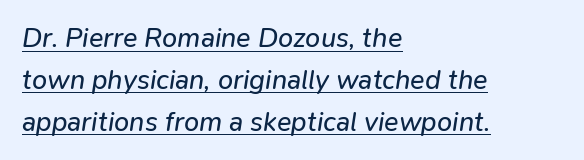
Q: Is the text bold? A: No.
Q: Is the text italic (slanted)? A: Yes, it leans right by about 9 degrees.
Q: Is the text underlined? A: Yes.
Q: How is the paragraph aligned? A: Left-aligned.
Q: Is the spacing between letters normal or unusually wide? A: Normal.
Q: Is the spacing between lines tight, normal or loose? A: Normal.
